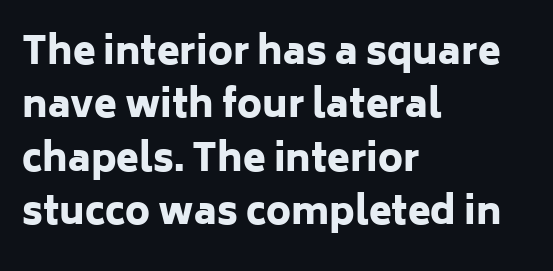
Q: Is the text bold? A: Yes.
Q: Is the text italic (slanted)? A: No, it is upright.
Q: Is the typeface a serif or a sans-serif typeface? A: Sans-serif.
Q: Is the text underlined? A: No.
Q: How is the paragraph aligned? A: Left-aligned.
Q: Is the spacing between letters normal or unusually wide? A: Normal.
Q: Is the spacing between lines tight, normal or loose? A: Normal.
Q: Width (condensed, normal, or wide)? A: Normal.
Q: Stroke contrast? A: Low.
Q: x-height? A: Medium.
Q: Monospaced? A: No.
